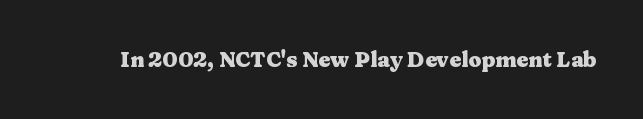
The image shows 21 px bold type, upright; set normal letter spacing, not underlined.
